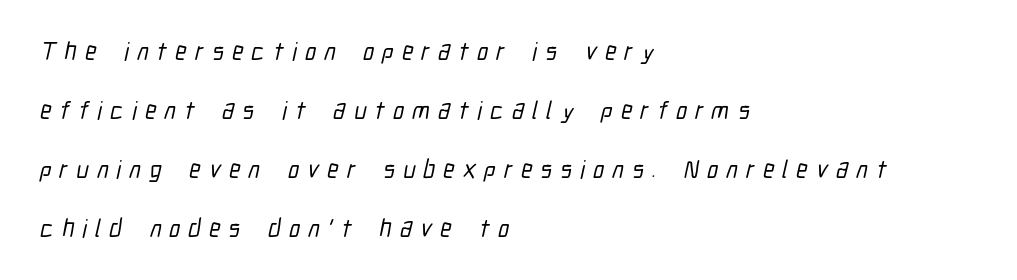
{"underline": "no", "align": "left", "line_spacing": "loose", "line_spacing_ratio": 2.36, "letter_spacing": "wide", "letter_spacing_em": 0.33, "glyph_px": 25}
